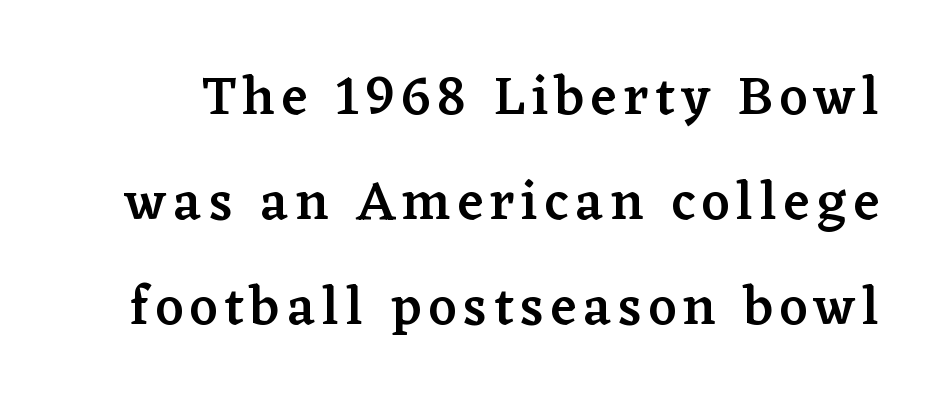
The image shows 54 px semibold serif type, upright; set loose line spacing (1.94x), not underlined; low stroke contrast and a medium x-height.
